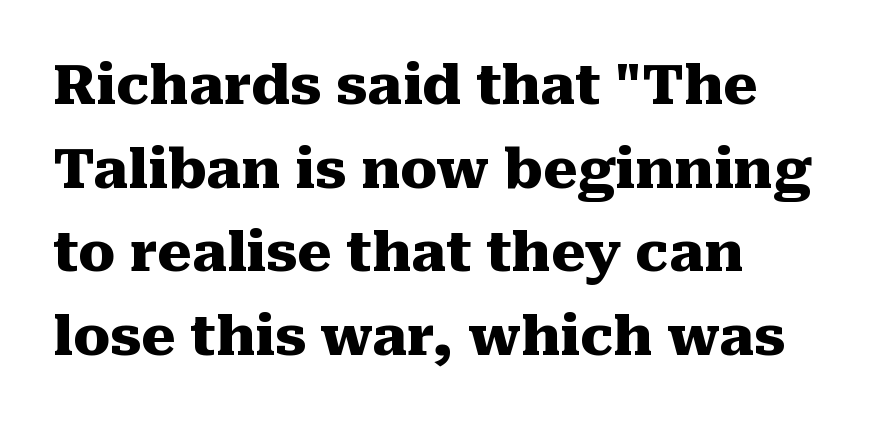
The image shows 55 px heavy serif type, upright; set left-aligned, normal line spacing (1.52x), normal letter spacing, not underlined; medium stroke contrast and a medium x-height.
